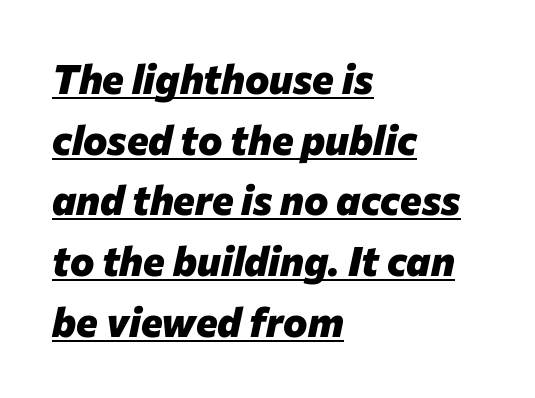
Look at the tracking — it's just the regular setting, nothing added. Spacing verdict: proportional, widths tailored to each character. This sample keeps an unexceptional amount of space between lines. Style check: oblique. The lines are quadded left. These lines carry a lot of weight — the face is fully bold.
